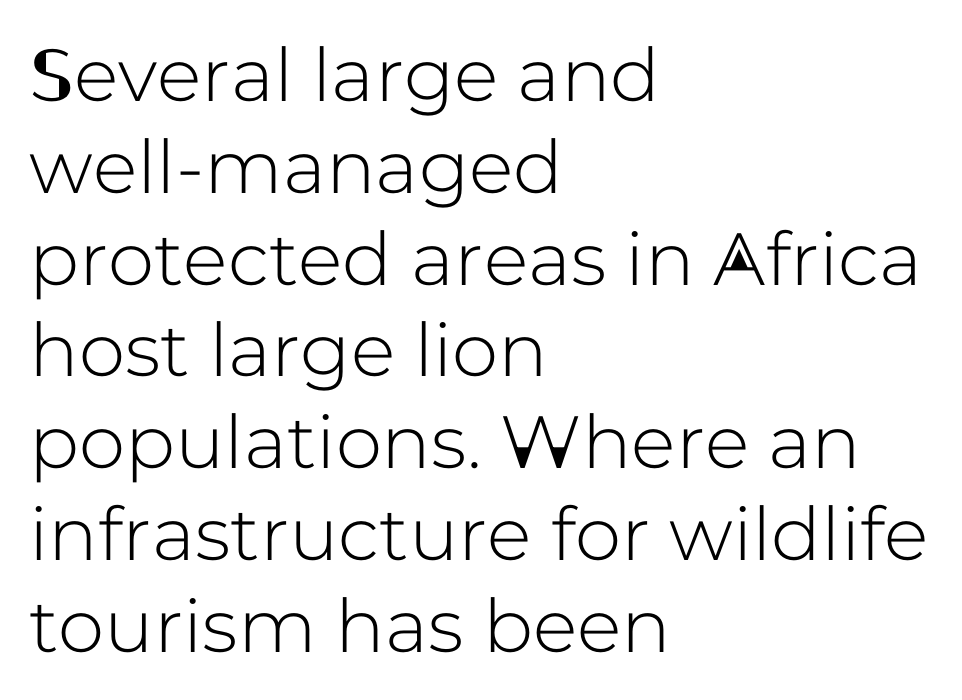
{"serif": "no", "italic": "no", "width": "normal", "stroke_contrast": "low", "x_height": "medium", "monospaced": "no", "underline": "no", "align": "left", "line_spacing_ratio": 1.24, "letter_spacing": "normal", "letter_spacing_em": 0.0, "glyph_px": 74}
